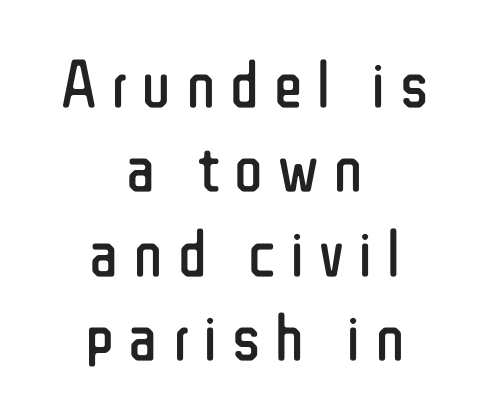
Are there feet on the stems? There aren't — it's a sans. Characters remain perfectly vertical along every line. Just letters on the line, the space beneath them empty. Where is the straight margin? There isn't one; the lines are centered.
